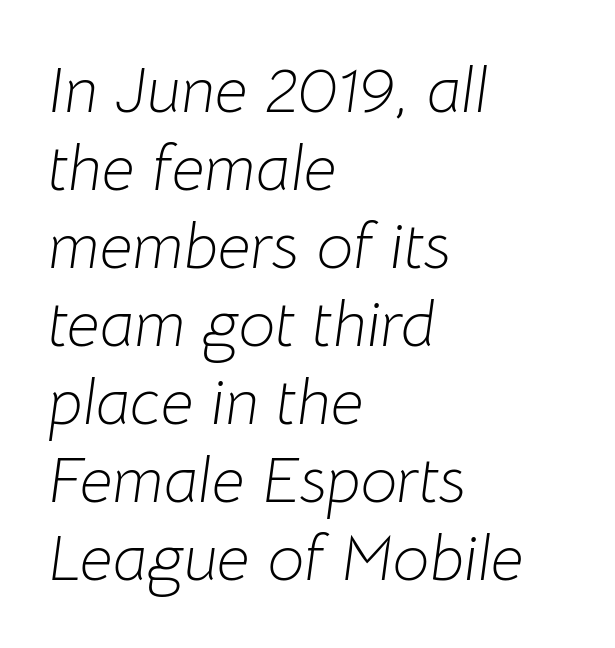
{"italic": "yes", "lean": "right", "slant_degrees": 8, "bold": "no", "weight": "light", "width": "normal", "stroke_contrast": "low", "x_height": "medium", "monospaced": "no", "underline": "no", "align": "left", "line_spacing_ratio": 1.2, "letter_spacing": "normal", "letter_spacing_em": 0.0, "glyph_px": 65}
